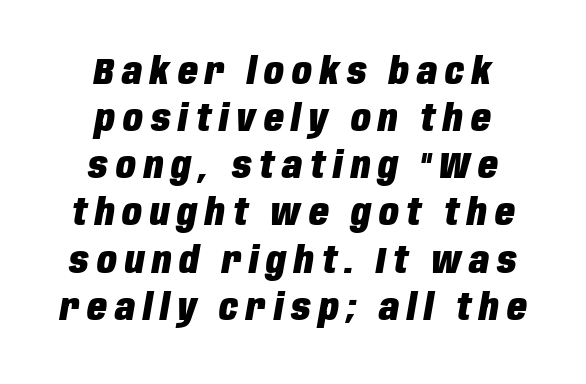
Q: Is the text bold? A: Yes.
Q: Is the text italic (slanted)? A: Yes, it leans right by about 10 degrees.
Q: Is the text underlined? A: No.
Q: How is the paragraph aligned? A: Centered.
Q: Is the spacing between letters normal or unusually wide? A: Unusually wide.
Q: Is the spacing between lines tight, normal or loose? A: Normal.
Q: Width (condensed, normal, or wide)? A: Condensed.
Q: Stroke contrast? A: Low.
Q: x-height? A: Large.
Q: Monospaced? A: No.
